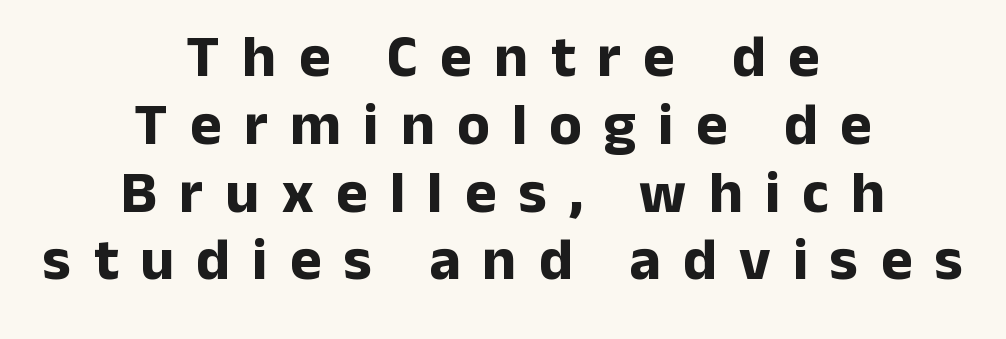
Q: Is the text bold? A: Yes.
Q: Is the text italic (slanted)? A: No, it is upright.
Q: Is the typeface a serif or a sans-serif typeface? A: Sans-serif.
Q: Is the text underlined? A: No.
Q: How is the paragraph aligned? A: Centered.
Q: Is the spacing between letters normal or unusually wide? A: Unusually wide.
Q: Is the spacing between lines tight, normal or loose? A: Tight.
Q: Width (condensed, normal, or wide)? A: Normal.
Q: Stroke contrast? A: Low.
Q: x-height? A: Medium.
Q: Monospaced? A: No.
